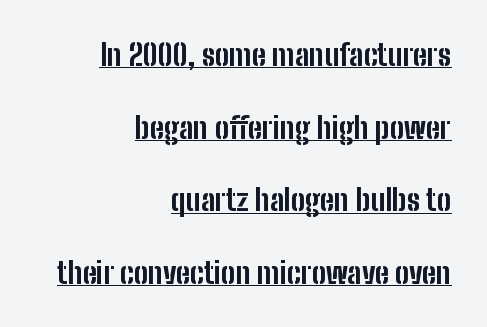
The image shows 30 px bold, condensed sans-serif type, upright; set right-aligned, loose line spacing (2.42x), normal letter spacing, underlined; low stroke contrast and a medium x-height.
